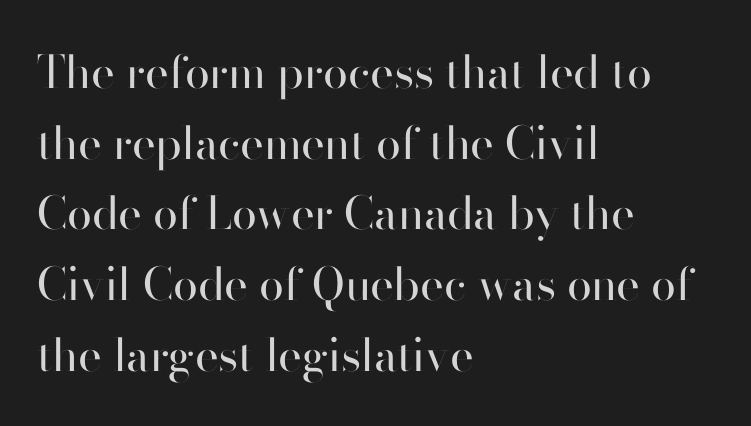
Q: Is the text bold? A: No.
Q: Is the text italic (slanted)? A: No, it is upright.
Q: Is the typeface a serif or a sans-serif typeface? A: Sans-serif.
Q: Is the text underlined? A: No.
Q: How is the paragraph aligned? A: Left-aligned.
Q: Is the spacing between letters normal or unusually wide? A: Normal.
Q: Is the spacing between lines tight, normal or loose? A: Normal.
Q: Width (condensed, normal, or wide)? A: Normal.
Q: Stroke contrast? A: High.
Q: x-height? A: Small.
Q: Monospaced? A: No.
